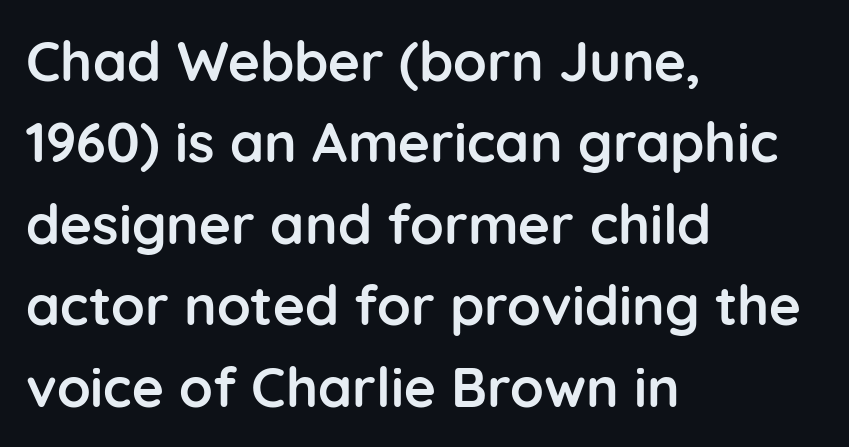
Beneath every word, the page is bare. A full-strength bold gives these letters their thick strokes. In terms of letterform style, serifs are entirely absent. Vertically, the passage feels balanced, rows spaced as you'd expect.
